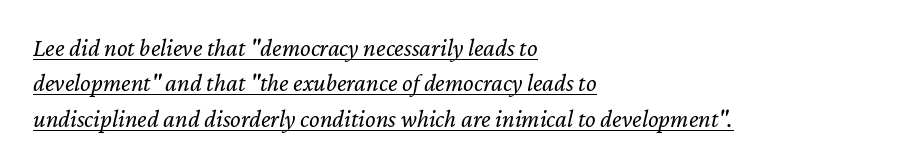
Q: Is the text bold? A: No.
Q: Is the text italic (slanted)? A: Yes, it leans right by about 12 degrees.
Q: Is the text underlined? A: Yes.
Q: How is the paragraph aligned? A: Left-aligned.
Q: Is the spacing between letters normal or unusually wide? A: Normal.
Q: Is the spacing between lines tight, normal or loose? A: Normal.
